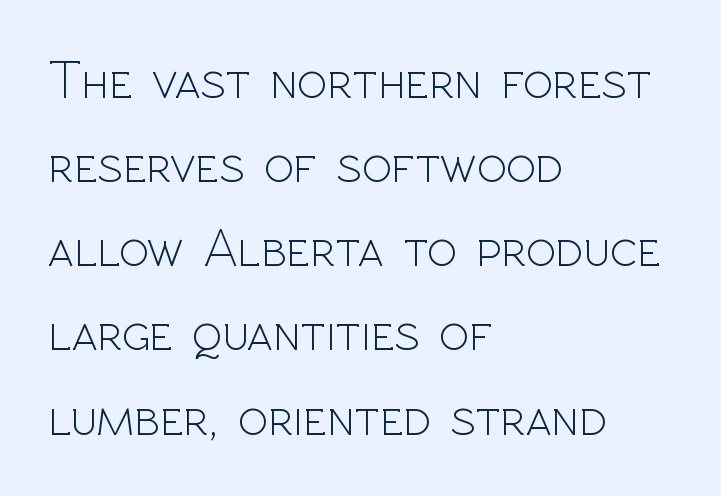
The image shows 55 px light sans-serif type, upright; set left-aligned, normal line spacing (1.53x), normal letter spacing, not underlined; a medium x-height.
